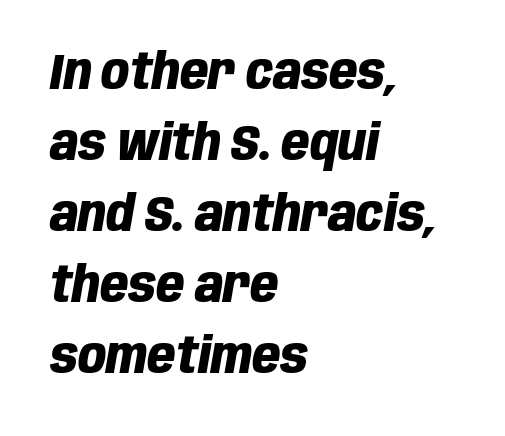
Q: Is the text bold? A: Yes.
Q: Is the text italic (slanted)? A: Yes, it leans right by about 10 degrees.
Q: Is the text underlined? A: No.
Q: How is the paragraph aligned? A: Left-aligned.
Q: Is the spacing between letters normal or unusually wide? A: Normal.
Q: Is the spacing between lines tight, normal or loose? A: Normal.
Q: Width (condensed, normal, or wide)? A: Condensed.
Q: Stroke contrast? A: Low.
Q: x-height? A: Large.
Q: Monospaced? A: No.
